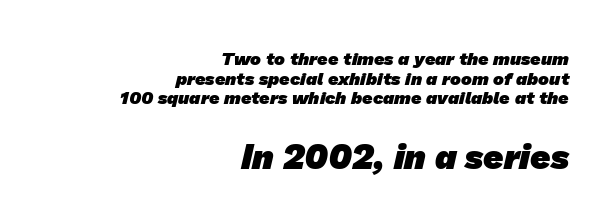
The image shows 35 px heavy sans-serif type; set right-aligned, tight line spacing (1.09x), normal letter spacing, not underlined; the second (bottom) block is 1.94x larger; low stroke contrast and a medium x-height.
